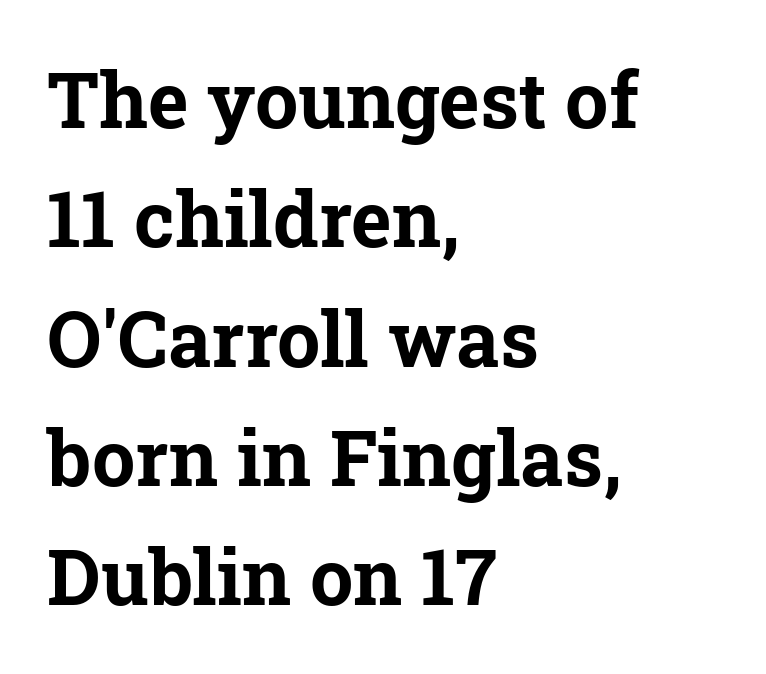
{"serif": "yes", "italic": "no", "bold": "yes", "weight": "bold", "width": "normal", "stroke_contrast": "low", "x_height": "medium", "monospaced": "no", "underline": "no", "align": "left", "line_spacing": "normal", "line_spacing_ratio": 1.55, "letter_spacing": "normal", "letter_spacing_em": 0.0, "glyph_px": 77}
